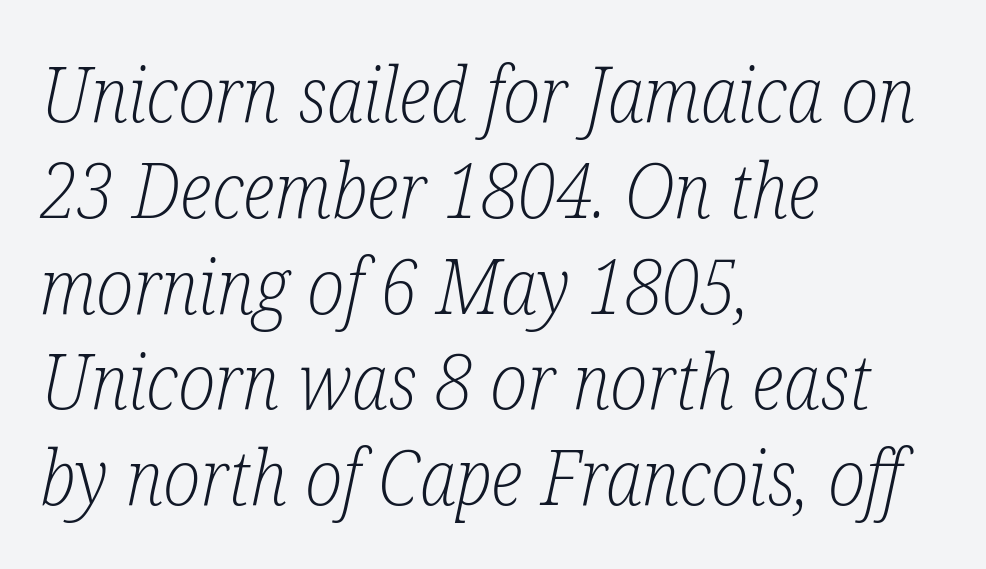
Q: Is the text bold? A: No.
Q: Is the text italic (slanted)? A: Yes, it leans right by about 12 degrees.
Q: Is the typeface a serif or a sans-serif typeface? A: Serif.
Q: Is the text underlined? A: No.
Q: How is the paragraph aligned? A: Left-aligned.
Q: Is the spacing between letters normal or unusually wide? A: Normal.
Q: Is the spacing between lines tight, normal or loose? A: Normal.
Q: Width (condensed, normal, or wide)? A: Condensed.
Q: Stroke contrast? A: Low.
Q: x-height? A: Medium.
Q: Monospaced? A: No.
